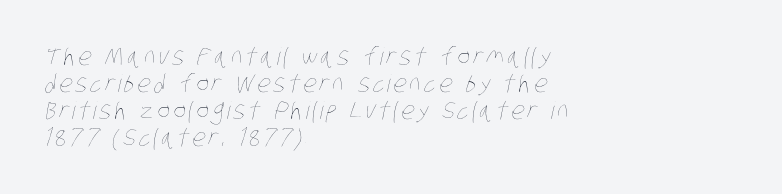
{"bold": "no", "underline": "no", "align": "left", "line_spacing": "tight", "line_spacing_ratio": 1.12, "glyph_px": 24}
